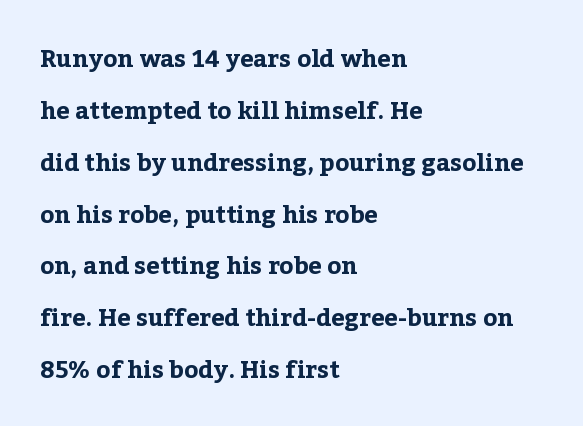
Each glyph is drawn with heavy, bold strokes. The lines are spread far apart with generous leading. The typesetter chose a ragged-right arrangement here. Does extra space separate the letters? No, they use regular spacing.
